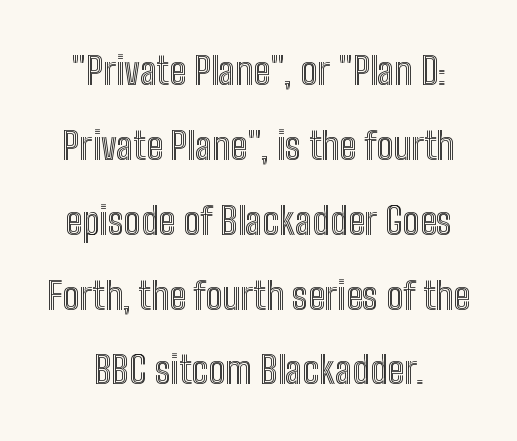
Here the designer chose a conventional face with non-uniform glyph widths. The specimen omits any rule beneath the text block's lines. Students, note that the glyphs here touch the page at normal intervals. Vertically, the passage feels expansive, rows floating well apart. The letters stand upright; this is a roman face.
